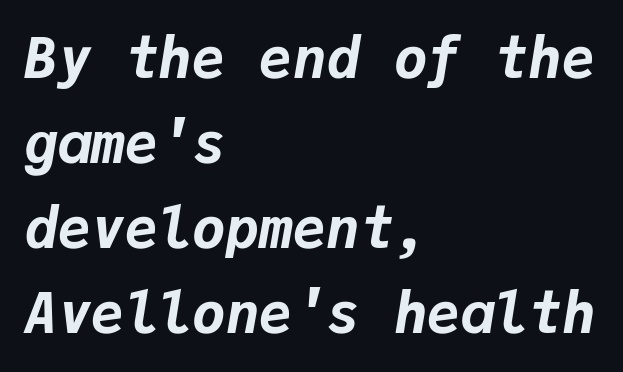
Quick note: interline space is typical. The passage shown is typed in a monospace face where columns stay perfectly aligned. Type without underlining. Between one letter and the next there's only the usual sliver of space.
